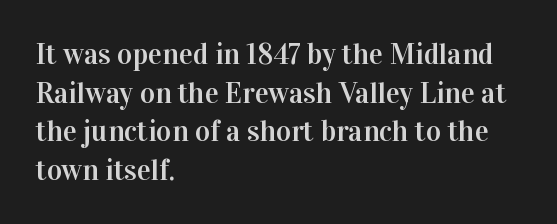
{"serif": "yes", "italic": "no", "width": "normal", "stroke_contrast": "high", "x_height": "medium", "monospaced": "no", "underline": "no", "align": "left", "line_spacing": "normal", "line_spacing_ratio": 1.33, "letter_spacing": "normal", "letter_spacing_em": 0.0, "glyph_px": 29}
